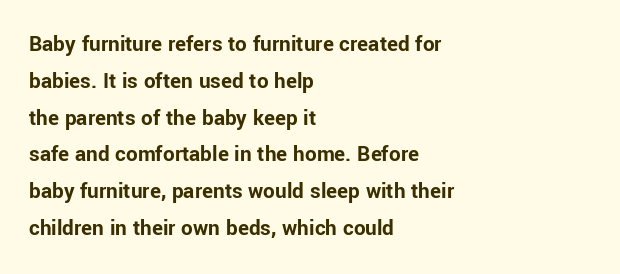
{"italic": "no", "bold": "yes", "underline": "no", "align": "left", "line_spacing": "normal", "line_spacing_ratio": 1.6, "letter_spacing": "normal", "letter_spacing_em": 0.0, "glyph_px": 23}
